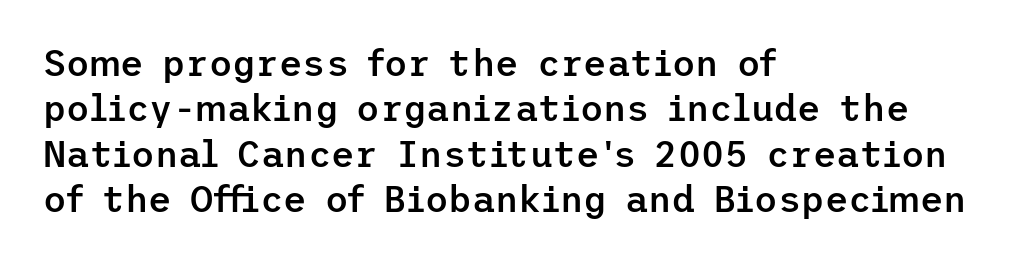
Q: Is the text bold? A: Semi-bold.
Q: Is the text italic (slanted)? A: No, it is upright.
Q: Is the typeface a serif or a sans-serif typeface? A: Sans-serif.
Q: Is the text underlined? A: No.
Q: How is the paragraph aligned? A: Left-aligned.
Q: Is the spacing between letters normal or unusually wide? A: Normal.
Q: Is the spacing between lines tight, normal or loose? A: Normal.
Q: Width (condensed, normal, or wide)? A: Normal.
Q: Stroke contrast? A: Low.
Q: x-height? A: Medium.
